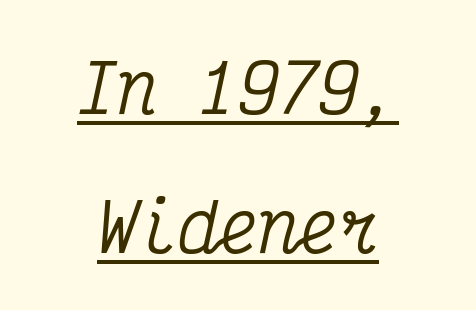
Compared with typical body copy, the letter spacing here is the same. The rendering uses typewriter-style spacing with identical character cells. Notice how the stems are inclined rather than vertical — that's the hallmark of italics. I'd call this a serif setting — the letters wear small feet. Horizontally, the lines are justified to the midpoint only. The leading is generous, giving the passage an open texture.
